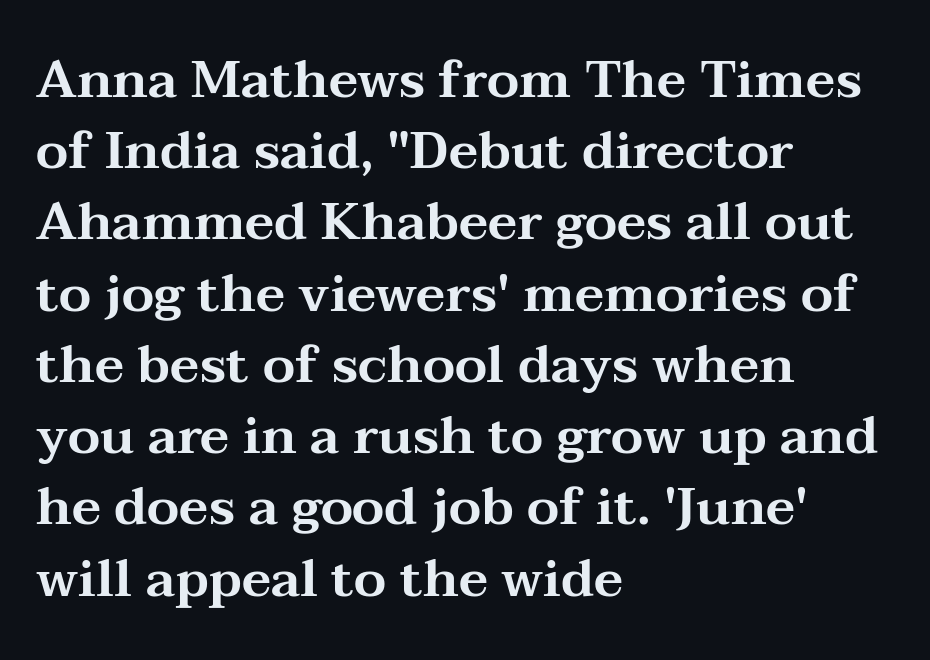
The image shows 52 px wide serif type, upright; set left-aligned, normal line spacing (1.37x), normal letter spacing, not underlined; medium stroke contrast and a medium x-height.
